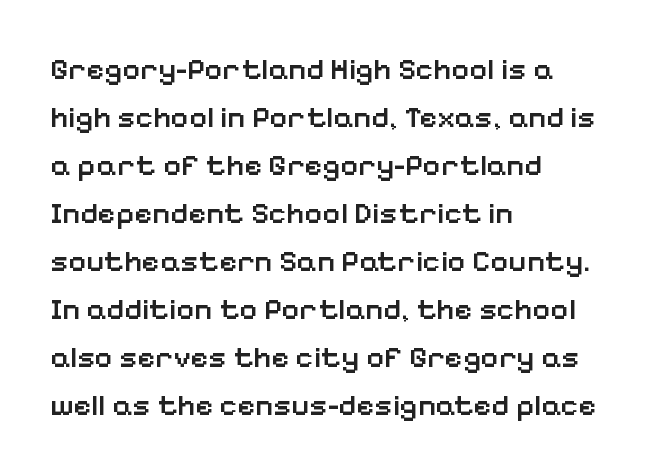
Q: Is the text bold? A: Semi-bold.
Q: Is the text italic (slanted)? A: No, it is upright.
Q: Is the typeface a serif or a sans-serif typeface? A: Sans-serif.
Q: Is the text underlined? A: No.
Q: How is the paragraph aligned? A: Left-aligned.
Q: Is the spacing between letters normal or unusually wide? A: Normal.
Q: Is the spacing between lines tight, normal or loose? A: Normal.
Q: Width (condensed, normal, or wide)? A: Normal.
Q: Stroke contrast? A: Low.
Q: x-height? A: Medium.
Q: Monospaced? A: No.
